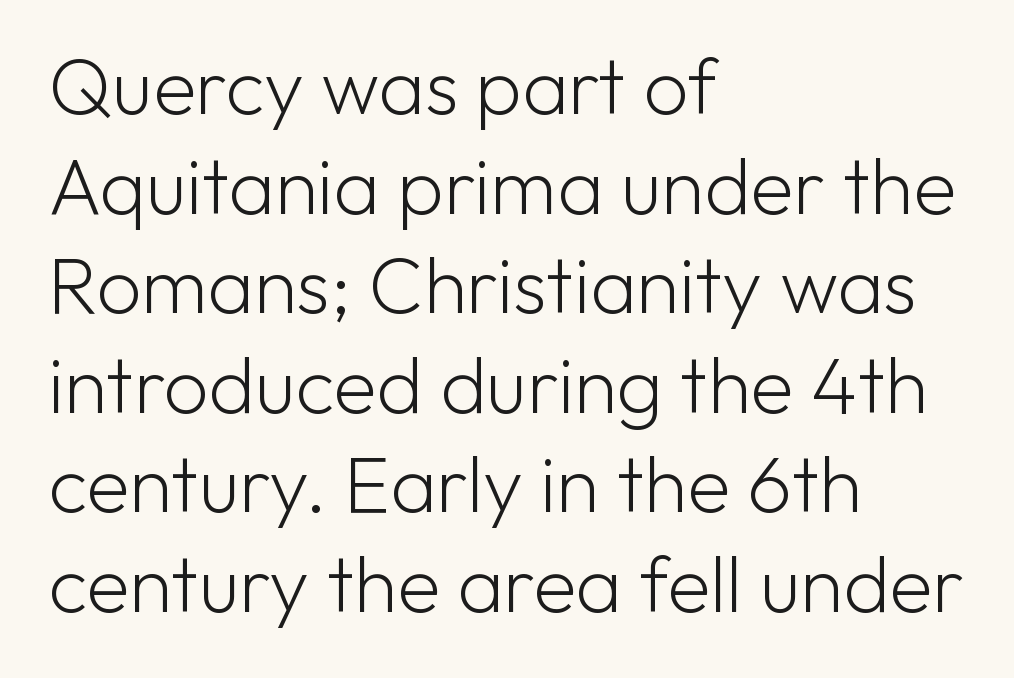
Q: Is the text bold? A: No.
Q: Is the text italic (slanted)? A: No, it is upright.
Q: Is the typeface a serif or a sans-serif typeface? A: Sans-serif.
Q: Is the text underlined? A: No.
Q: How is the paragraph aligned? A: Left-aligned.
Q: Is the spacing between letters normal or unusually wide? A: Normal.
Q: Is the spacing between lines tight, normal or loose? A: Normal.
Q: Width (condensed, normal, or wide)? A: Normal.
Q: Stroke contrast? A: Low.
Q: x-height? A: Medium.
Q: Monospaced? A: No.
